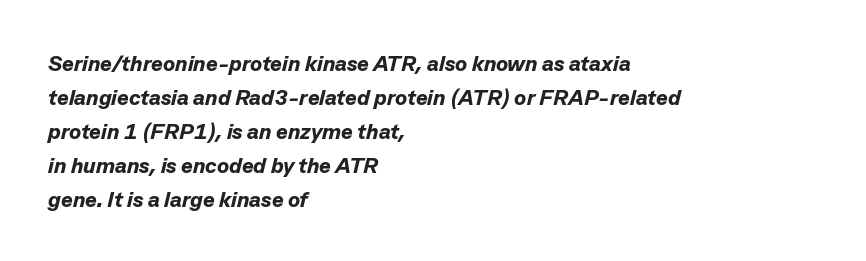
{"italic": "yes", "lean": "right", "slant_degrees": 13, "bold": "yes", "underline": "no", "align": "left", "line_spacing": "normal", "line_spacing_ratio": 1.55, "letter_spacing": "normal", "letter_spacing_em": 0.0, "glyph_px": 22}
